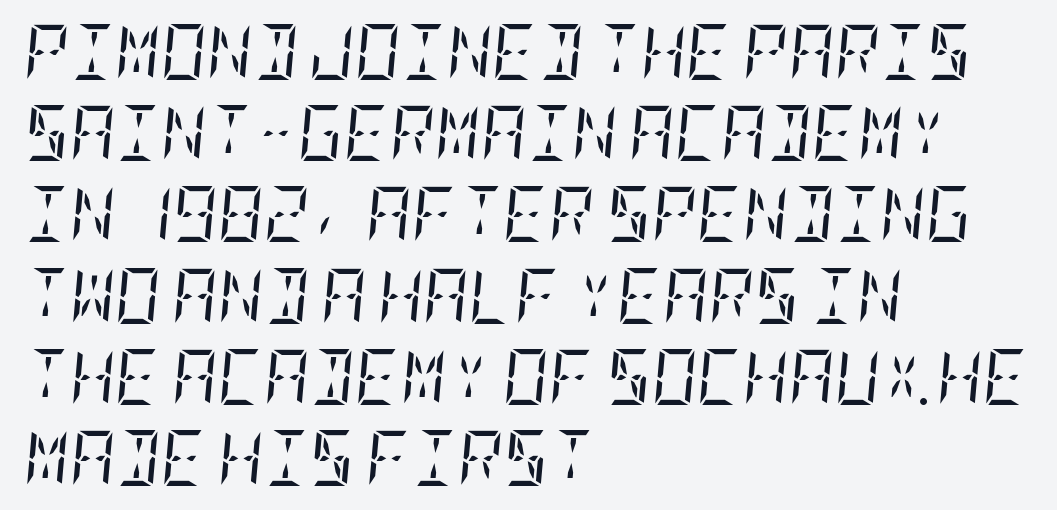
The image shows 56 px regular-weight, condensed serif type, italic (leaning right); set left-aligned, normal line spacing (1.45x), normal letter spacing, not underlined; low stroke contrast and a large x-height.
